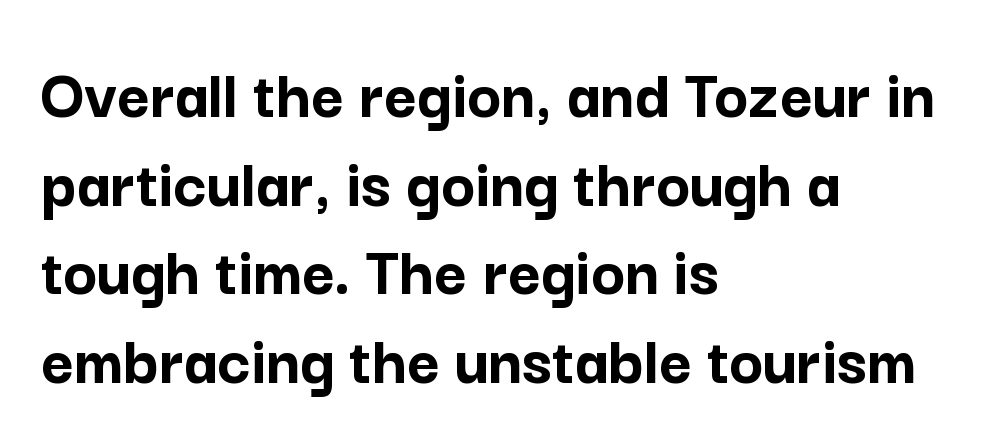
The image shows 71 px semibold sans-serif type, upright; set left-aligned, normal line spacing (1.25x), normal letter spacing, not underlined; low stroke contrast and a medium x-height.
